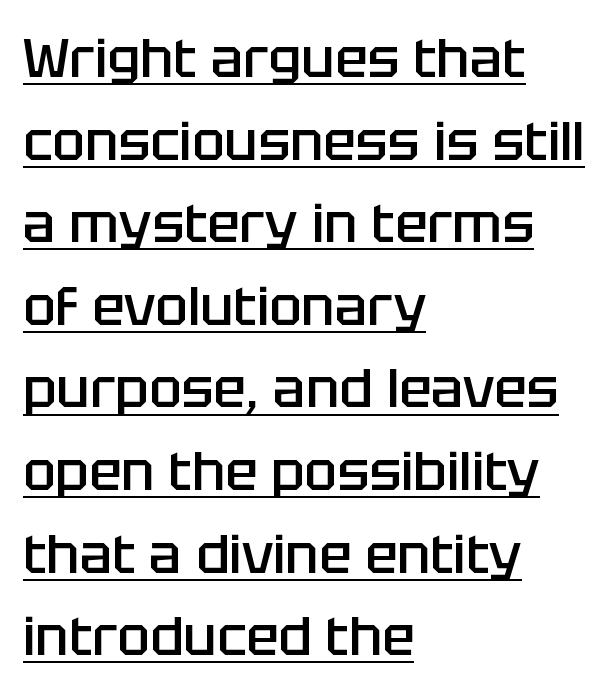
{"serif": "no", "italic": "no", "bold": "semi", "weight": "semibold", "width": "normal", "stroke_contrast": "low", "x_height": "large", "monospaced": "no", "underline": "yes", "align": "left", "line_spacing": "normal", "line_spacing_ratio": 1.53, "letter_spacing": "normal", "letter_spacing_em": 0.0, "glyph_px": 54}
